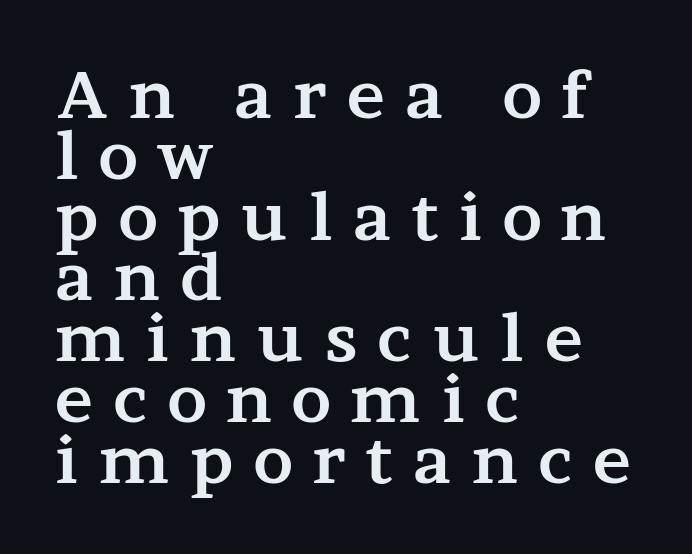
{"serif": "yes", "italic": "no", "bold": "yes", "weight": "bold", "width": "wide", "stroke_contrast": "medium", "x_height": "medium", "monospaced": "no", "underline": "no", "align": "left", "line_spacing": "tight", "line_spacing_ratio": 0.95, "letter_spacing": "wide", "letter_spacing_em": 0.32, "glyph_px": 64}
